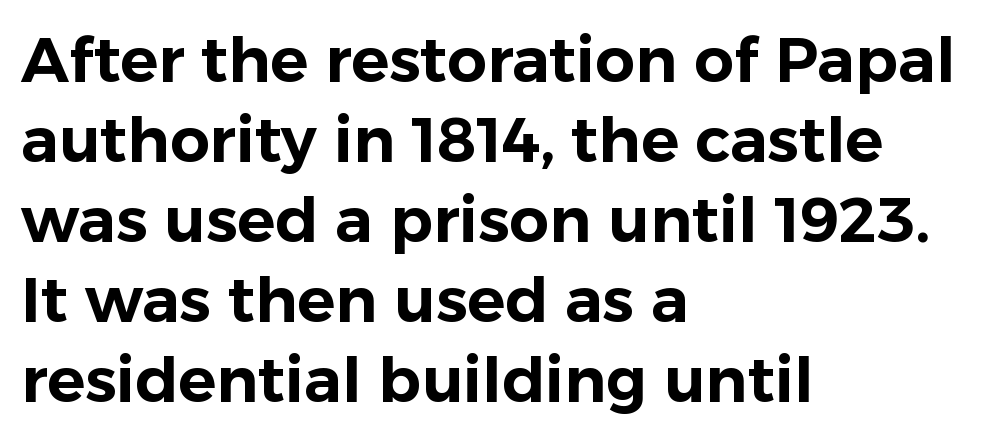
Q: Is the text italic (slanted)? A: No, it is upright.
Q: Is the typeface a serif or a sans-serif typeface? A: Sans-serif.
Q: Is the text underlined? A: No.
Q: How is the paragraph aligned? A: Left-aligned.
Q: Is the spacing between letters normal or unusually wide? A: Normal.
Q: Is the spacing between lines tight, normal or loose? A: Normal.
Q: Width (condensed, normal, or wide)? A: Normal.
Q: Stroke contrast? A: Low.
Q: x-height? A: Medium.
Q: Monospaced? A: No.
